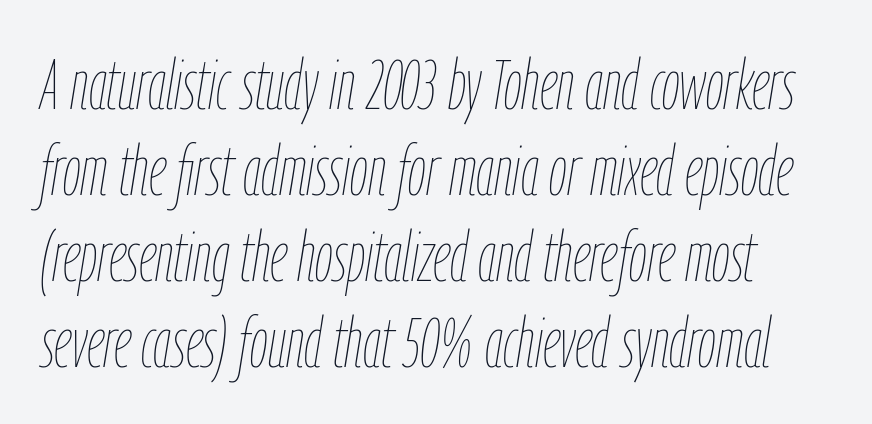
Q: Is the text bold? A: No.
Q: Is the text italic (slanted)? A: Yes, it leans right by about 9 degrees.
Q: Is the text underlined? A: No.
Q: Is the spacing between letters normal or unusually wide? A: Normal.
Q: Width (condensed, normal, or wide)? A: Condensed.
Q: Stroke contrast? A: Low.
Q: x-height? A: Medium.
Q: Monospaced? A: No.
